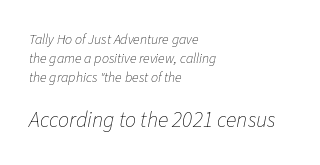
The image shows 22 px text type, italic (leaning right); set left-aligned, normal line spacing (1.36x), normal letter spacing, not underlined; the second (bottom) block is 1.57x larger.
